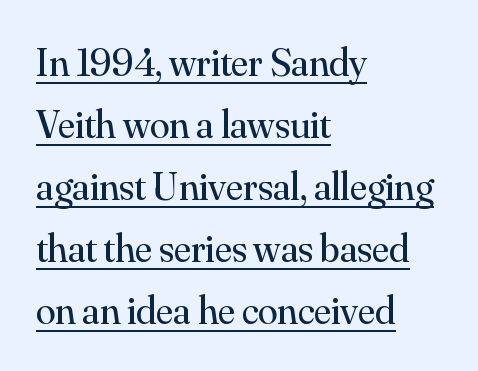
{"serif": "yes", "italic": "no", "bold": "no", "weight": "regular", "width": "normal", "stroke_contrast": "medium", "x_height": "small", "monospaced": "no", "underline": "yes", "align": "left", "line_spacing": "normal", "line_spacing_ratio": 1.55, "letter_spacing": "normal", "letter_spacing_em": 0.0, "glyph_px": 40}
